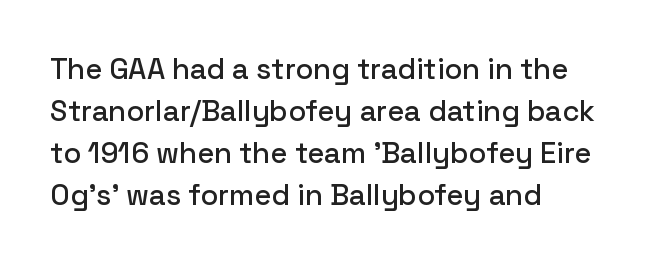
Glance below the letters and you will spot only blank space. This sample keeps an unexceptional amount of space between lines. The letters sit at their default tracking, neither squeezed nor spread. Serif or sans? Sans — the stroke terminals are bare. Varying glyph widths throughout — classic text-font behaviour. The font's upright variant was chosen for this text.
